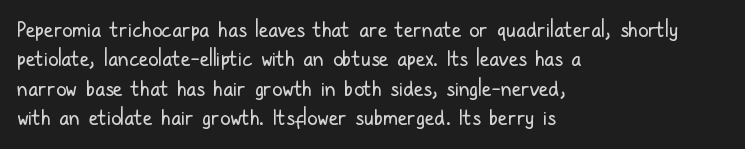
The image shows 21 px text type, upright; set left-aligned, normal line spacing (1.4x), normal letter spacing, not underlined.
